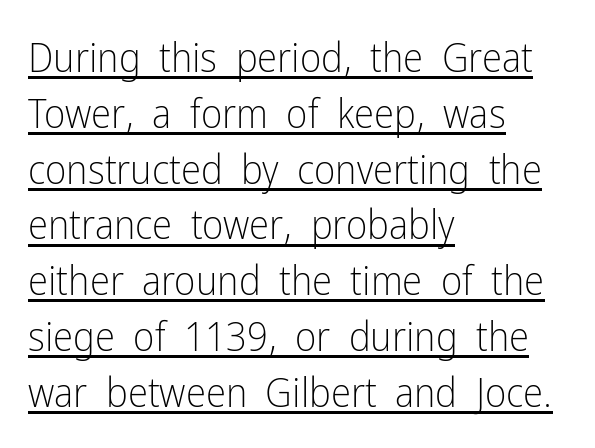
The image shows 41 px light, condensed sans-serif type, upright; set left-aligned, normal line spacing (1.36x), normal letter spacing, underlined; low stroke contrast and a medium x-height.
